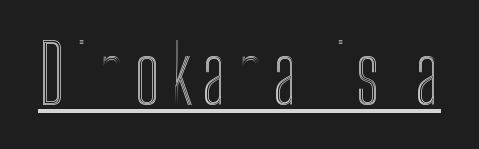
{"italic": "no", "width": "condensed", "x_height": "medium", "monospaced": "no", "underline": "yes", "glyph_px": 80}
